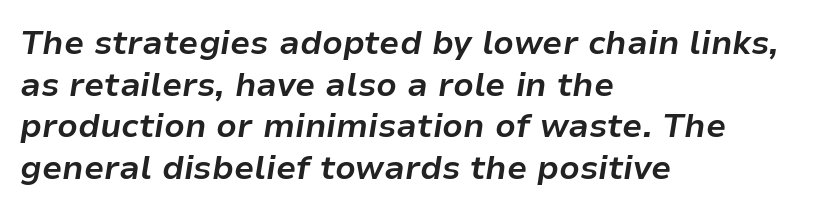
Q: Is the text bold? A: Yes.
Q: Is the text italic (slanted)? A: Yes, it leans right by about 9 degrees.
Q: Is the text underlined? A: No.
Q: How is the paragraph aligned? A: Left-aligned.
Q: Is the spacing between letters normal or unusually wide? A: Normal.
Q: Is the spacing between lines tight, normal or loose? A: Normal.
Q: Width (condensed, normal, or wide)? A: Normal.
Q: Stroke contrast? A: Low.
Q: x-height? A: Medium.
Q: Monospaced? A: No.
